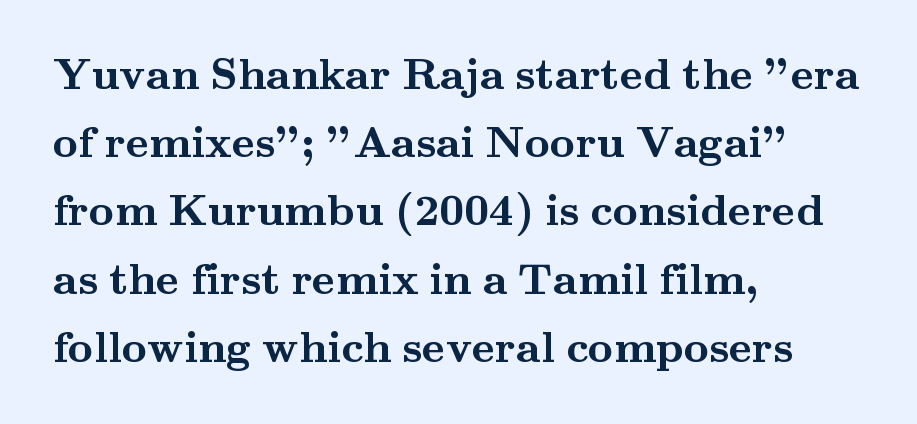
Stroke thickness is high; the sample reads as a true bold. Students, observe: this is what conventionally led text looks like. The baseline area is clear. The passage shown is typed in a proportional face where columns would drift. How are the letters spaced? Ordinarily, with no added tracking. Every row of glyphs begins at an identical x-position on the left.
